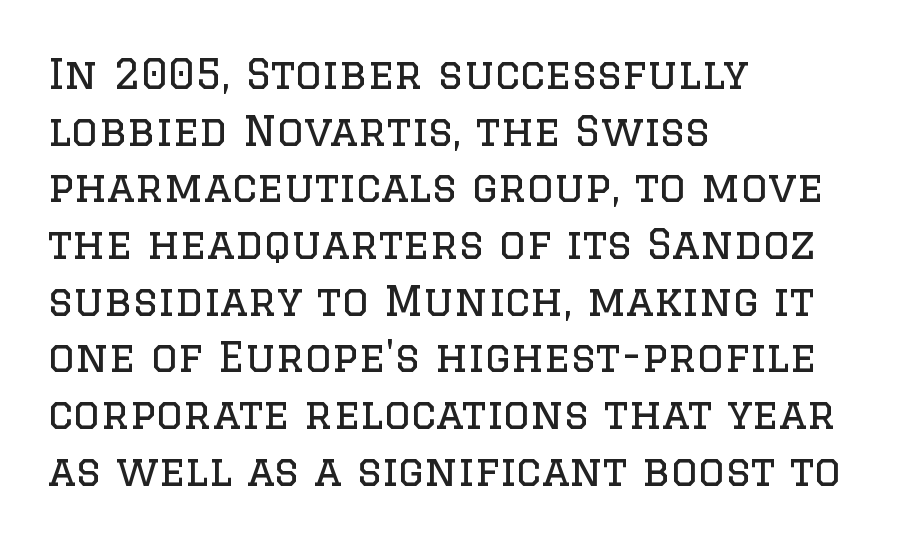
{"serif": "yes", "italic": "no", "bold": "no", "weight": "regular", "width": "normal", "stroke_contrast": "low", "x_height": "large", "monospaced": "no", "underline": "no", "align": "left", "line_spacing": "normal", "line_spacing_ratio": 1.35, "letter_spacing": "normal", "letter_spacing_em": 0.0, "glyph_px": 42}
